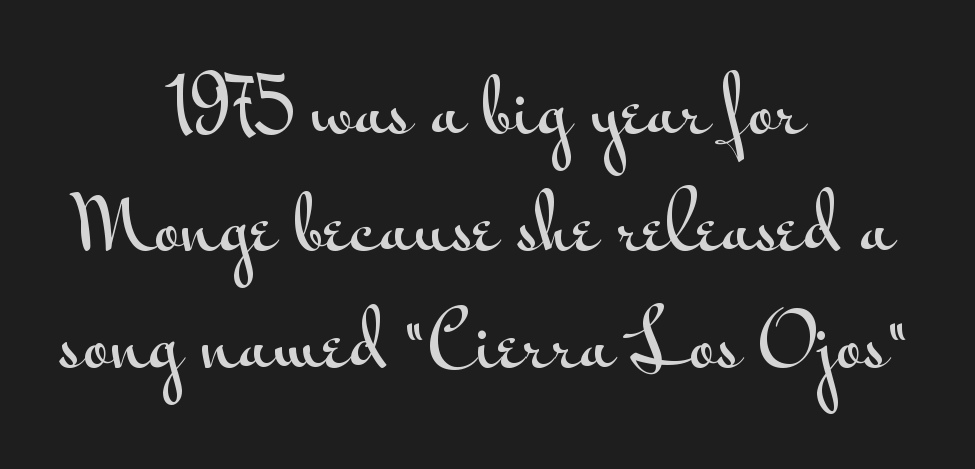
{"serif": "no", "width": "wide", "stroke_contrast": "medium", "x_height": "small", "monospaced": "no", "underline": "no", "align": "center", "line_spacing": "normal", "line_spacing_ratio": 1.56, "letter_spacing": "normal", "letter_spacing_em": 0.0, "glyph_px": 75}
